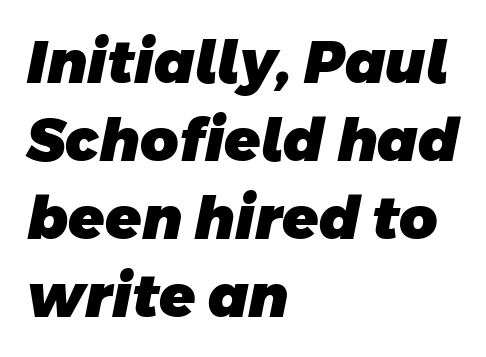
Q: Is the text bold? A: Yes.
Q: Is the typeface a serif or a sans-serif typeface? A: Sans-serif.
Q: Is the text underlined? A: No.
Q: How is the paragraph aligned? A: Left-aligned.
Q: Is the spacing between letters normal or unusually wide? A: Normal.
Q: Is the spacing between lines tight, normal or loose? A: Normal.
Q: Width (condensed, normal, or wide)? A: Normal.
Q: Stroke contrast? A: Low.
Q: x-height? A: Large.
Q: Monospaced? A: No.
